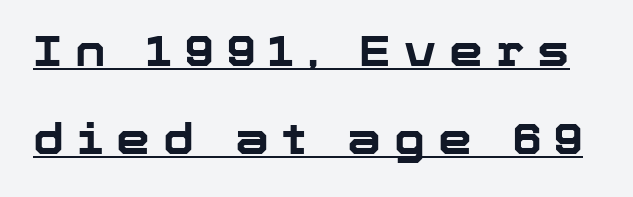
Q: Is the text bold? A: Yes.
Q: Is the text italic (slanted)? A: No, it is upright.
Q: Is the typeface a serif or a sans-serif typeface? A: Sans-serif.
Q: Is the text underlined? A: Yes.
Q: Is the spacing between letters normal or unusually wide? A: Unusually wide.
Q: Is the spacing between lines tight, normal or loose? A: Loose.
Q: Width (condensed, normal, or wide)? A: Normal.
Q: Stroke contrast? A: Low.
Q: x-height? A: Medium.
Q: Monospaced? A: No.
